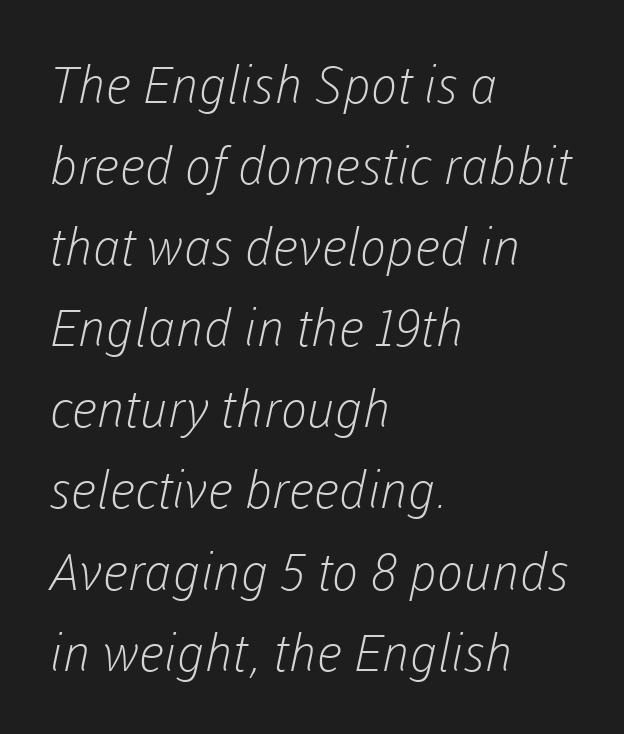
The image shows 51 px light sans-serif type; set left-aligned, normal line spacing (1.59x), normal letter spacing, not underlined; low stroke contrast and a medium x-height.
